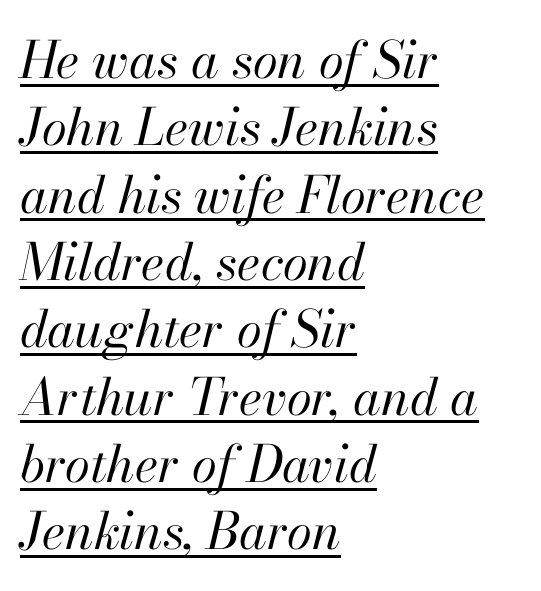
{"italic": "yes", "lean": "right", "slant_degrees": 13, "bold": "no", "weight": "regular", "width": "normal", "stroke_contrast": "high", "x_height": "small", "monospaced": "no", "underline": "yes", "align": "left", "line_spacing": "normal", "line_spacing_ratio": 1.32, "letter_spacing": "normal", "letter_spacing_em": 0.0, "glyph_px": 51}
